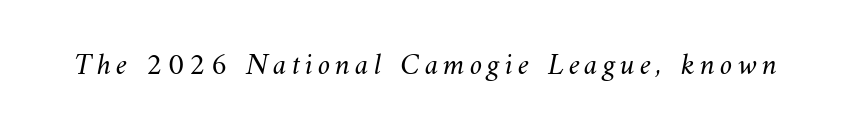
Q: Is the text bold? A: No.
Q: Is the text underlined? A: No.
Q: Width (condensed, normal, or wide)? A: Normal.
Q: Stroke contrast? A: Medium.
Q: x-height? A: Small.
Q: Monospaced? A: No.
